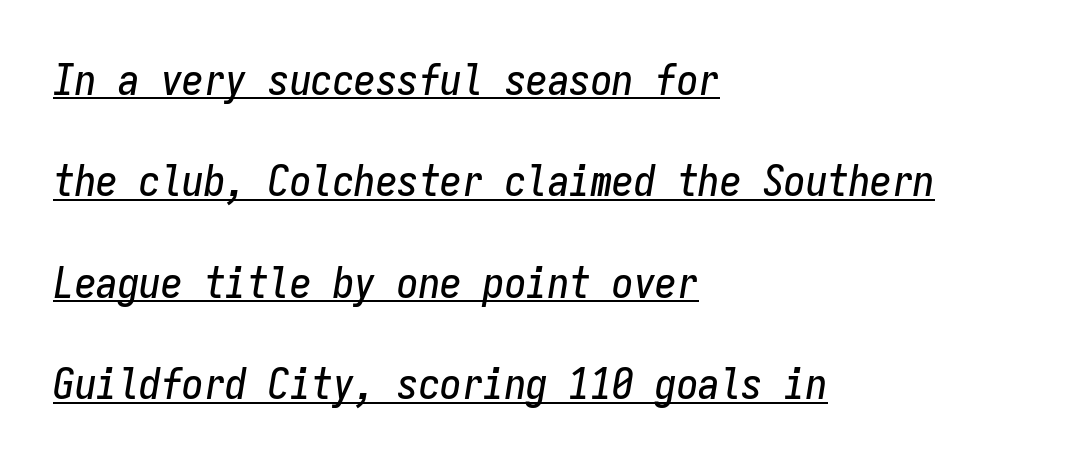
The image shows 43 px condensed type, italic (leaning right), monospaced; set left-aligned, loose line spacing (2.36x), normal letter spacing, underlined; low stroke contrast and a medium x-height.
